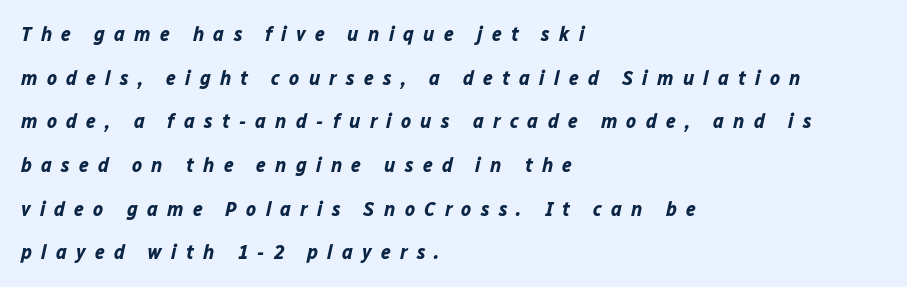
The image shows 21 px bold type, italic (leaning right); set left-aligned, loose line spacing (2.08x), unusually wide letter spacing (+0.44 em), not underlined.
